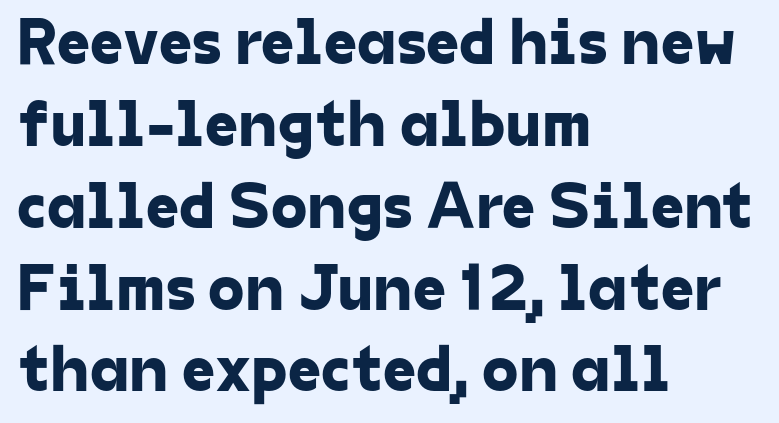
The image shows 66 px sans-serif type; set left-aligned, line spacing 1.24x, normal letter spacing, not underlined; low stroke contrast and a medium x-height.
